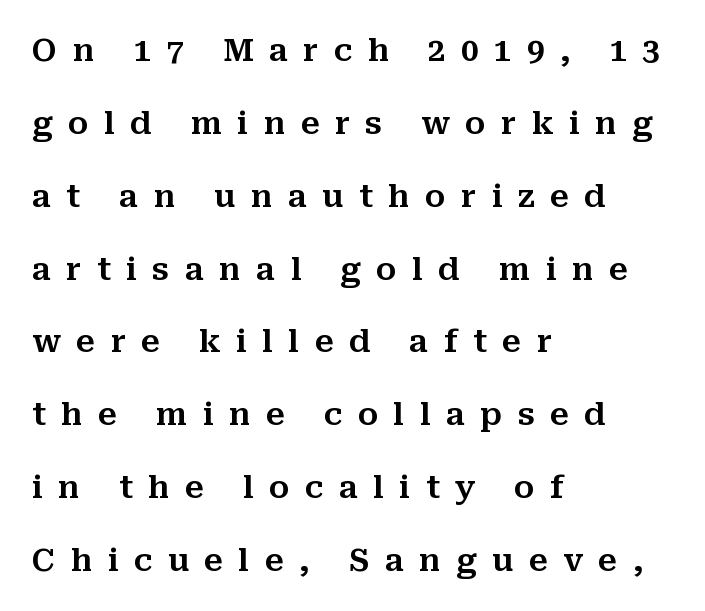
Q: Is the text italic (slanted)? A: No, it is upright.
Q: Is the typeface a serif or a sans-serif typeface? A: Serif.
Q: Is the text underlined? A: No.
Q: How is the paragraph aligned? A: Left-aligned.
Q: Is the spacing between letters normal or unusually wide? A: Unusually wide.
Q: Is the spacing between lines tight, normal or loose? A: Loose.
Q: Width (condensed, normal, or wide)? A: Normal.
Q: Stroke contrast? A: Medium.
Q: x-height? A: Medium.
Q: Monospaced? A: No.
